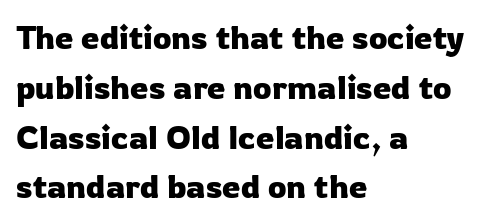
Proportional: the letters do not fall into vertical columns. A typesetter would call this leading conventional body-copy spacing. Underlining? Definitely not there. Designer's note — italics off, roman on. A classic flush-left, rag-right setting is used for this passage. What stands out about the letter spacing? Nothing — it is the standard amount.
